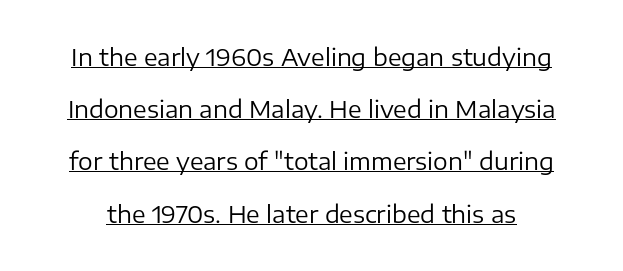
A roman cut, with each character standing at attention. The rendering uses a large line-height, opening up the rows. Spacing between characters is what you'd get straight out of the box. These characters rest on top of a visible drawn line.
